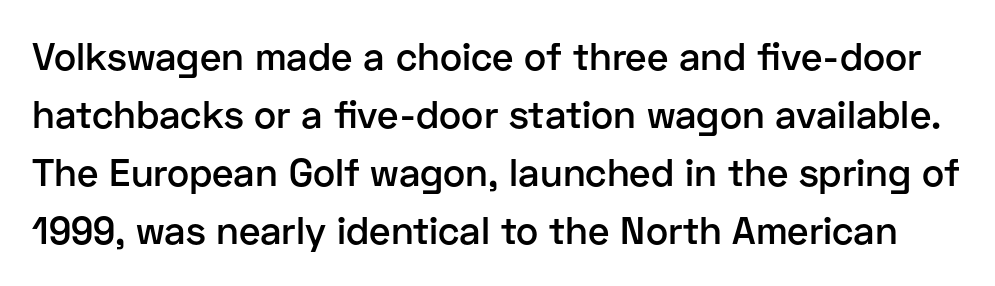
The image shows 38 px semibold sans-serif type, upright; set normal line spacing (1.53x), normal letter spacing, not underlined; low stroke contrast and a medium x-height.
